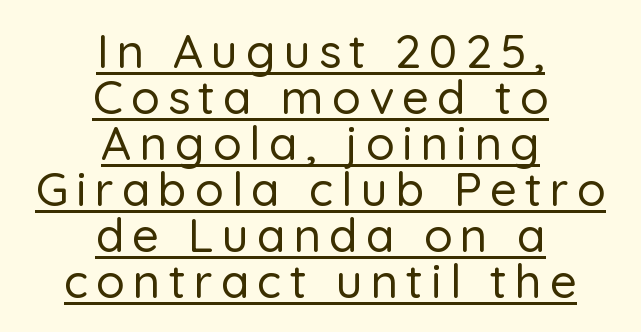
The image shows 47 px sans-serif type, upright; set centered, tight line spacing (0.98x), underlined; low stroke contrast and a medium x-height.
